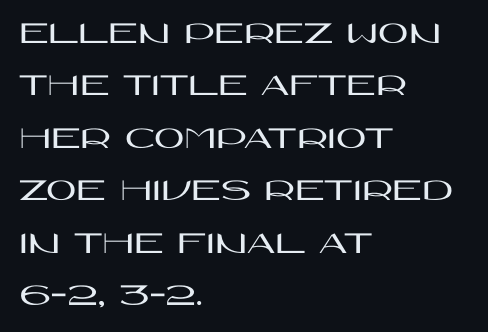
The image shows 33 px wide sans-serif type, upright; set left-aligned, normal line spacing (1.59x), normal letter spacing, not underlined; high stroke contrast and a large x-height.
